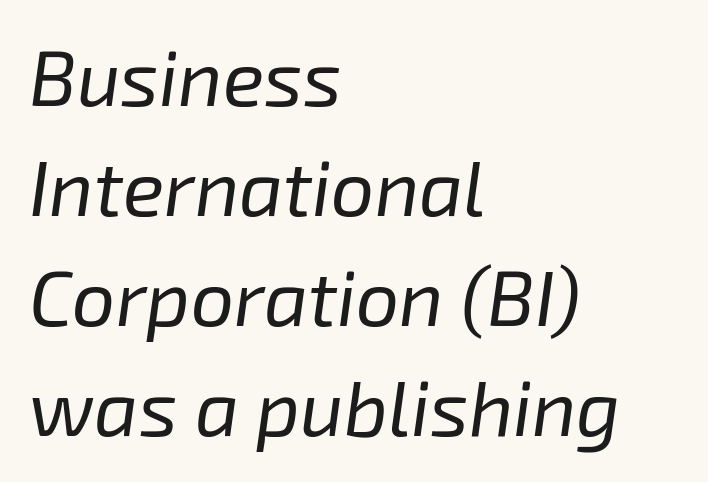
The image shows 77 px regular-weight type, italic (leaning right); set left-aligned, normal line spacing (1.43x), normal letter spacing, not underlined; low stroke contrast and a medium x-height.
